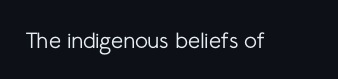
The space directly below the letters is spotless. Quick note: not italic, upright. The line texture is even and compact thanks to regular tracking. These glyphs show unthickened strokes, regular width or finer.
